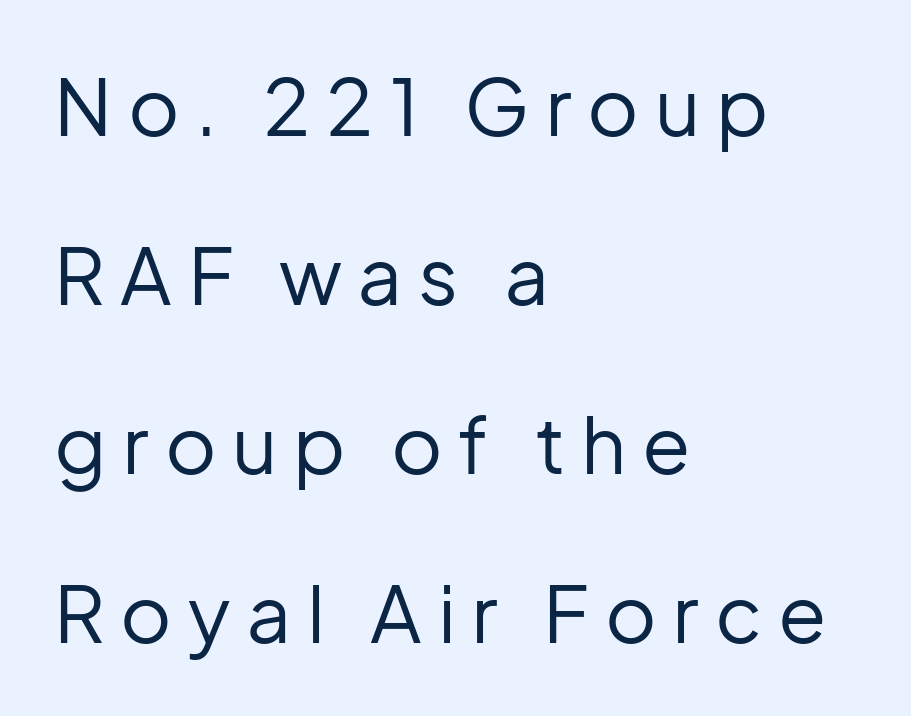
The image shows 79 px regular-weight sans-serif type, upright; set left-aligned, loose line spacing (2.14x), unusually wide letter spacing (+0.2 em), not underlined; low stroke contrast and a medium x-height.
